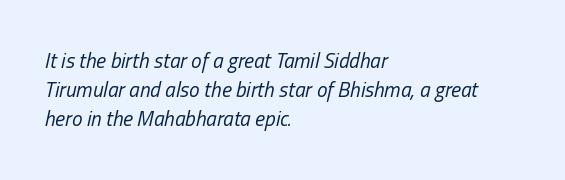
{"italic": "yes", "lean": "right", "slant_degrees": 13, "bold": "no", "underline": "no", "align": "left", "line_spacing": "normal", "line_spacing_ratio": 1.39, "letter_spacing": "normal", "letter_spacing_em": 0.0, "glyph_px": 21}
